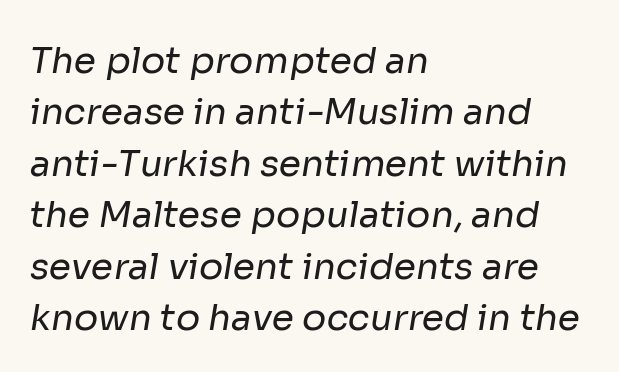
Q: Is the text bold? A: No.
Q: Is the typeface a serif or a sans-serif typeface? A: Sans-serif.
Q: Is the text underlined? A: No.
Q: How is the paragraph aligned? A: Left-aligned.
Q: Is the spacing between letters normal or unusually wide? A: Normal.
Q: Is the spacing between lines tight, normal or loose? A: Normal.
Q: Width (condensed, normal, or wide)? A: Normal.
Q: Stroke contrast? A: Low.
Q: x-height? A: Medium.
Q: Monospaced? A: No.
